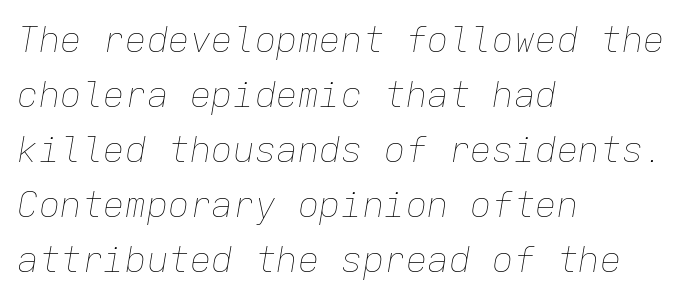
The image shows 36 px thin type, italic (leaning right), monospaced; set left-aligned, normal line spacing (1.53x), normal letter spacing, not underlined; low stroke contrast and a medium x-height.
